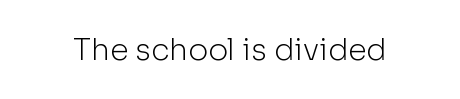
{"serif": "no", "italic": "no", "bold": "no", "weight": "light", "width": "normal", "stroke_contrast": "low", "x_height": "medium", "monospaced": "no", "underline": "no", "letter_spacing": "normal", "letter_spacing_em": 0.0, "glyph_px": 30}
